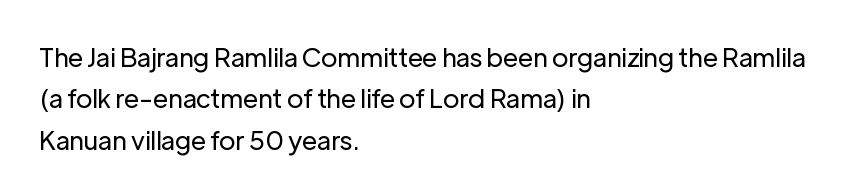
{"italic": "no", "bold": "no", "underline": "no", "align": "left", "line_spacing": "normal", "line_spacing_ratio": 1.59, "letter_spacing": "normal", "letter_spacing_em": 0.0, "glyph_px": 26}
